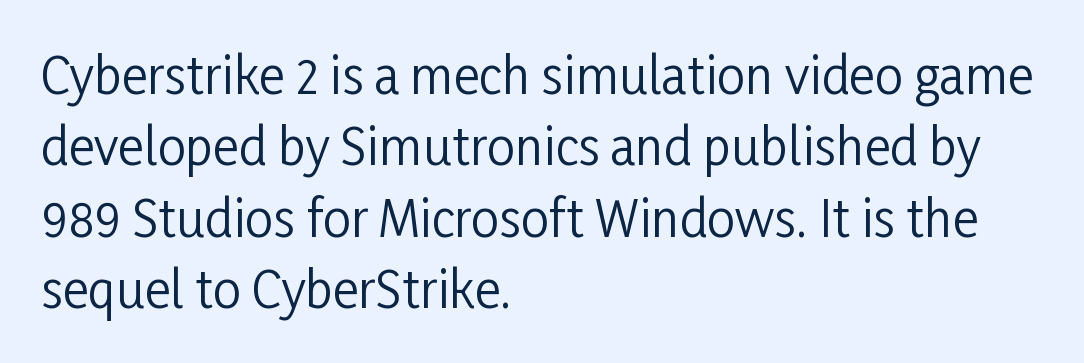
Q: Is the text bold? A: No.
Q: Is the text italic (slanted)? A: No, it is upright.
Q: Is the typeface a serif or a sans-serif typeface? A: Sans-serif.
Q: Is the text underlined? A: No.
Q: How is the paragraph aligned? A: Left-aligned.
Q: Is the spacing between letters normal or unusually wide? A: Normal.
Q: Is the spacing between lines tight, normal or loose? A: Normal.
Q: Width (condensed, normal, or wide)? A: Condensed.
Q: Stroke contrast? A: Low.
Q: x-height? A: Medium.
Q: Monospaced? A: No.
